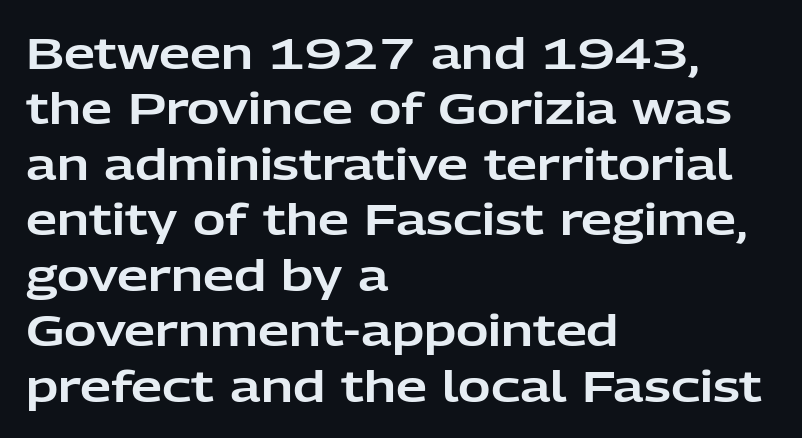
Q: Is the text italic (slanted)? A: No, it is upright.
Q: Is the typeface a serif or a sans-serif typeface? A: Sans-serif.
Q: Is the text underlined? A: No.
Q: How is the paragraph aligned? A: Left-aligned.
Q: Is the spacing between letters normal or unusually wide? A: Normal.
Q: Is the spacing between lines tight, normal or loose? A: Normal.
Q: Width (condensed, normal, or wide)? A: Normal.
Q: Stroke contrast? A: Low.
Q: x-height? A: Medium.
Q: Monospaced? A: No.
